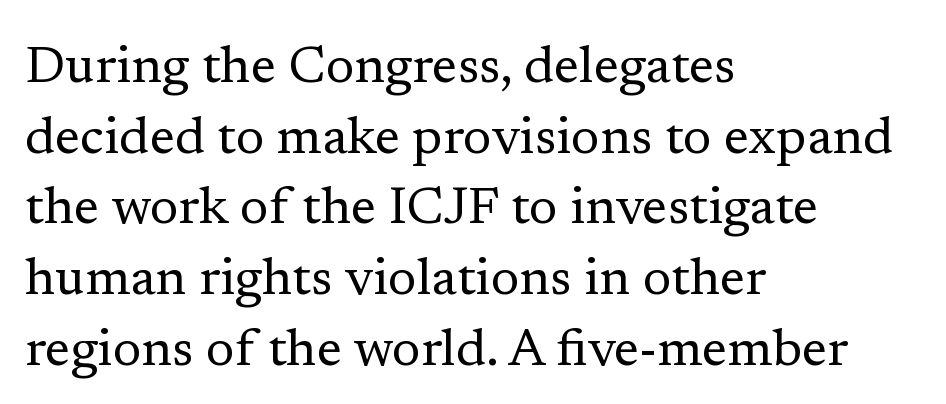
Q: Is the text bold? A: No.
Q: Is the text italic (slanted)? A: No, it is upright.
Q: Is the typeface a serif or a sans-serif typeface? A: Serif.
Q: Is the text underlined? A: No.
Q: How is the paragraph aligned? A: Left-aligned.
Q: Is the spacing between letters normal or unusually wide? A: Normal.
Q: Is the spacing between lines tight, normal or loose? A: Normal.
Q: Width (condensed, normal, or wide)? A: Normal.
Q: Stroke contrast? A: Low.
Q: x-height? A: Medium.
Q: Monospaced? A: No.
